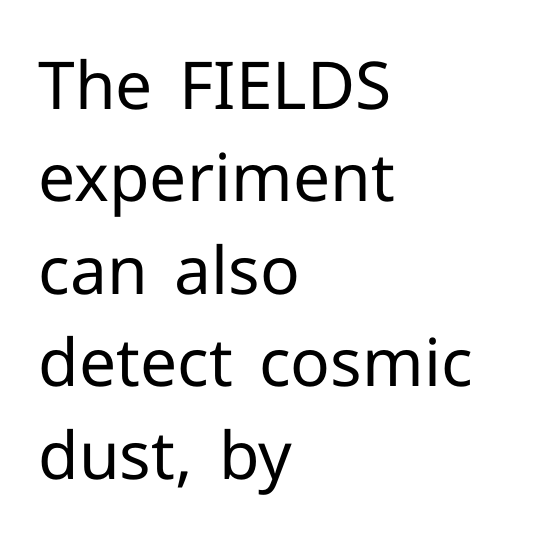
Q: Is the text bold? A: No.
Q: Is the text italic (slanted)? A: No, it is upright.
Q: Is the typeface a serif or a sans-serif typeface? A: Sans-serif.
Q: Is the text underlined? A: No.
Q: How is the paragraph aligned? A: Left-aligned.
Q: Is the spacing between letters normal or unusually wide? A: Normal.
Q: Is the spacing between lines tight, normal or loose? A: Normal.
Q: Width (condensed, normal, or wide)? A: Normal.
Q: Stroke contrast? A: Low.
Q: x-height? A: Medium.
Q: Monospaced? A: No.
